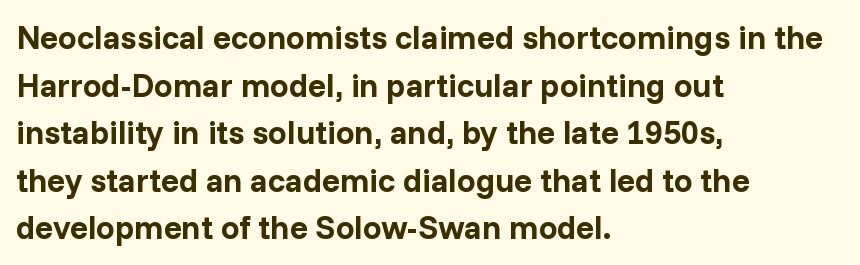
Q: Is the text bold? A: Yes.
Q: Is the text italic (slanted)? A: No, it is upright.
Q: Is the typeface a serif or a sans-serif typeface? A: Sans-serif.
Q: Is the text underlined? A: No.
Q: How is the paragraph aligned? A: Left-aligned.
Q: Is the spacing between letters normal or unusually wide? A: Normal.
Q: Is the spacing between lines tight, normal or loose? A: Normal.
Q: Width (condensed, normal, or wide)? A: Normal.
Q: Stroke contrast? A: Low.
Q: x-height? A: Medium.
Q: Monospaced? A: No.
